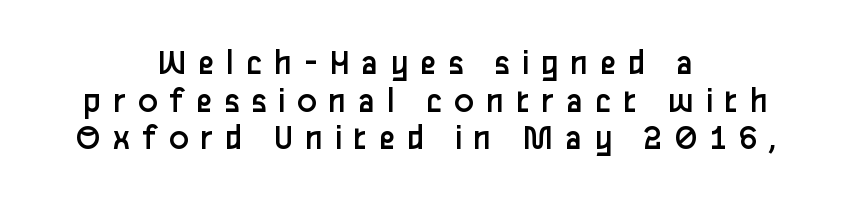
{"serif": "no", "italic": "no", "bold": "no", "weight": "regular", "width": "normal", "stroke_contrast": "low", "x_height": "medium", "monospaced": "no", "underline": "no", "align": "center", "line_spacing": "tight", "line_spacing_ratio": 1.02, "letter_spacing": "wide", "letter_spacing_em": 0.31, "glyph_px": 37}
